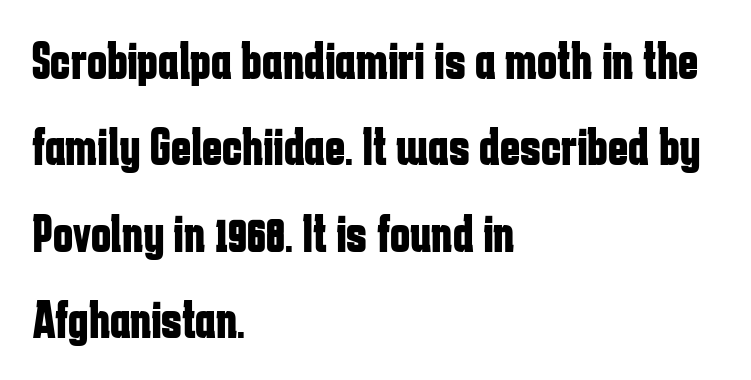
Character widths vary here, with narrow letters taking less room than wide ones. Look at the stroke-to-counter ratio: heavy, a bold. A bare baseline throughout the passage. A typesetter would label this face a sans. The passage shown has conventional tracking throughout.
